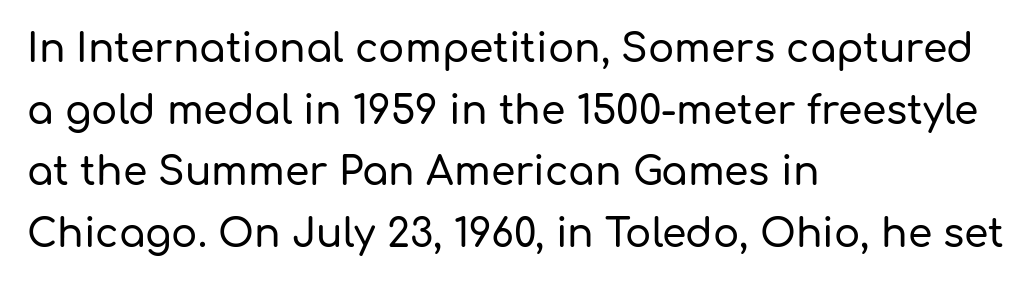
It's the straight-up-and-down kind of type. No feet cap the strokes, marking this as sans-serif type. Inter-character spacing is left at the font's built-in metrics. Summary of vertical rhythm: regular, with standard interline spacing. Varying glyph widths throughout — classic text-font behaviour.
